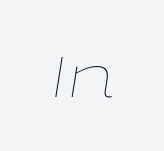
The image shows 57 px thin, wide type, italic (leaning right); set normal letter spacing, not underlined; low stroke contrast and a medium x-height.
